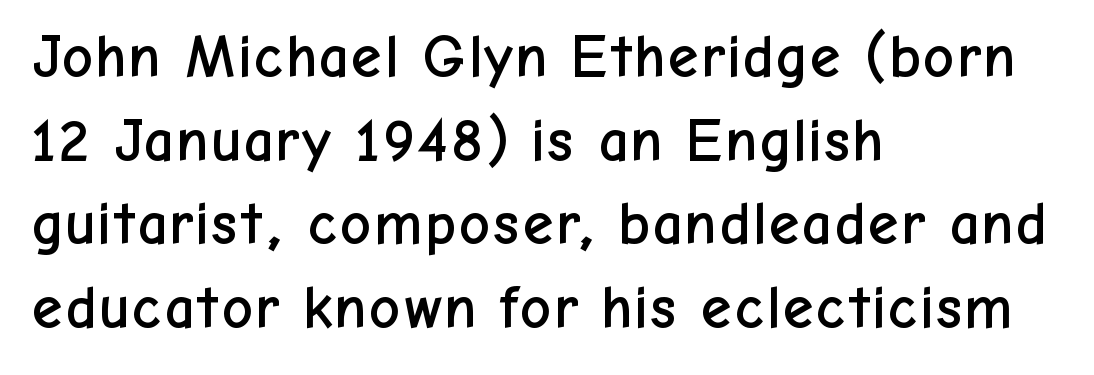
Q: Is the text italic (slanted)? A: No, it is upright.
Q: Is the typeface a serif or a sans-serif typeface? A: Sans-serif.
Q: Is the text underlined? A: No.
Q: How is the paragraph aligned? A: Left-aligned.
Q: Is the spacing between letters normal or unusually wide? A: Normal.
Q: Is the spacing between lines tight, normal or loose? A: Normal.
Q: Width (condensed, normal, or wide)? A: Normal.
Q: Stroke contrast? A: Low.
Q: x-height? A: Medium.
Q: Monospaced? A: No.
